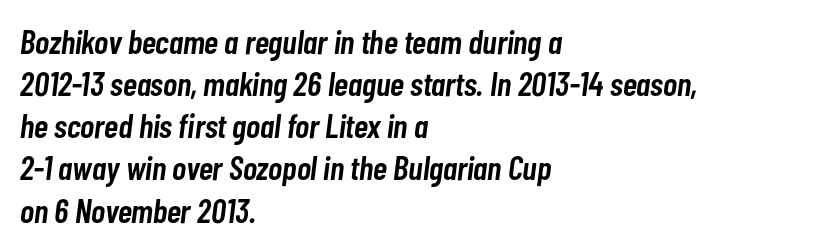
{"italic": "yes", "lean": "right", "slant_degrees": 7, "bold": "semi", "weight": "semibold", "width": "condensed", "stroke_contrast": "low", "x_height": "medium", "monospaced": "no", "underline": "no", "align": "left", "line_spacing_ratio": 1.24, "letter_spacing": "normal", "letter_spacing_em": 0.0, "glyph_px": 34}
